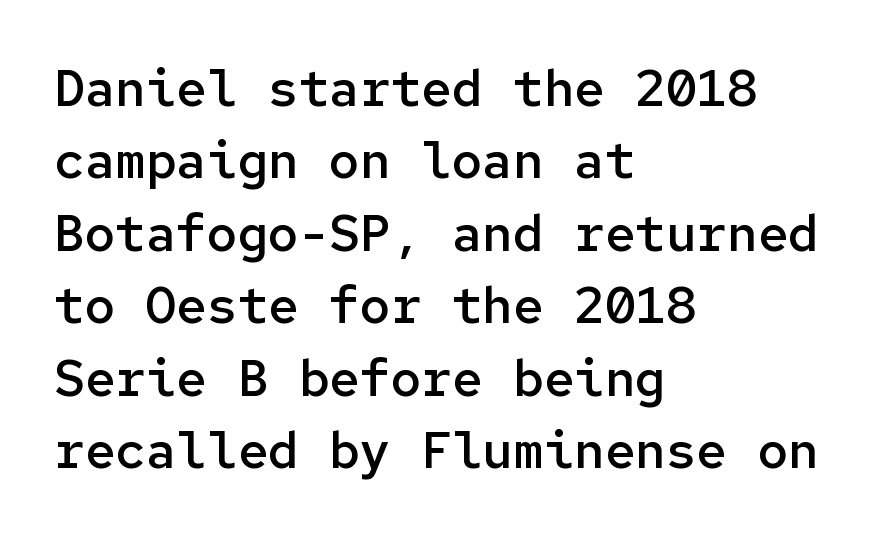
The image shows 51 px semibold sans-serif type, upright, monospaced; set left-aligned, normal line spacing (1.42x), normal letter spacing, not underlined; low stroke contrast and a medium x-height.
